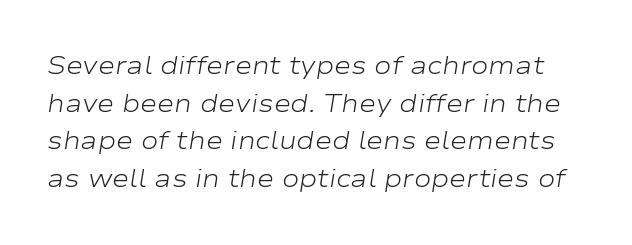
{"italic": "yes", "lean": "right", "slant_degrees": 9, "bold": "no", "underline": "no", "line_spacing": "normal", "line_spacing_ratio": 1.45, "letter_spacing": "normal", "letter_spacing_em": 0.0, "glyph_px": 26}
